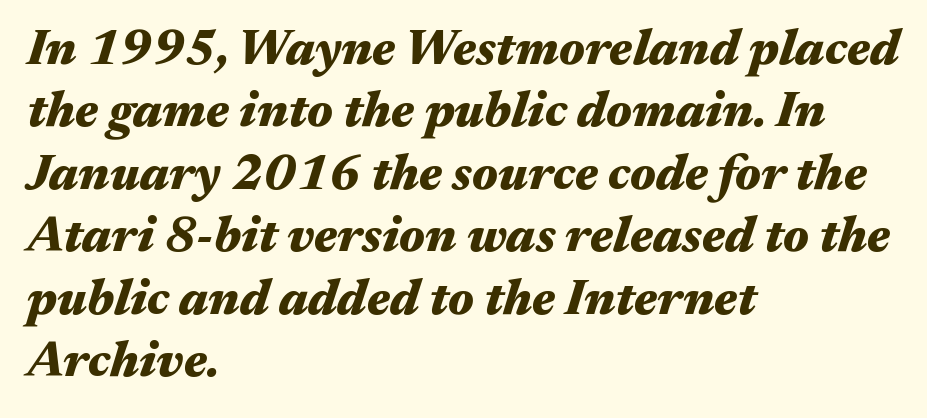
The zone under the glyphs is completely vacant. It's the slanting kind of type. Reading down the block, your eye returns to a fixed left position each line. Does the weight exceed regular? Yes, all the way to bold. The space between consecutive lines is moderate. Observe the ordinary spacing: letters are neighbours, not strangers.
